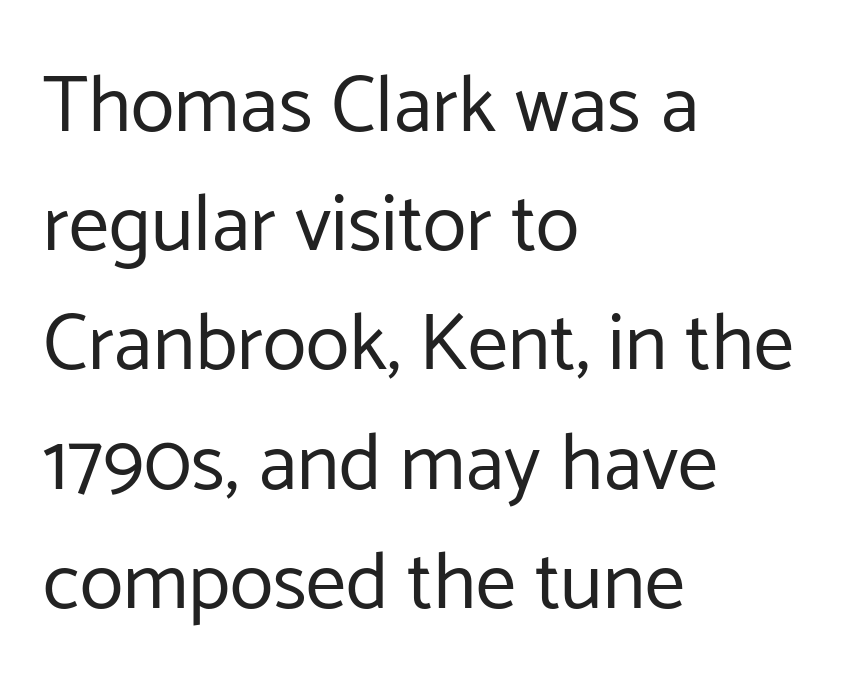
{"serif": "no", "italic": "no", "bold": "no", "weight": "regular", "width": "normal", "stroke_contrast": "low", "x_height": "medium", "monospaced": "no", "underline": "no", "align": "left", "line_spacing": "normal", "line_spacing_ratio": 1.49, "letter_spacing": "normal", "letter_spacing_em": 0.0, "glyph_px": 80}
